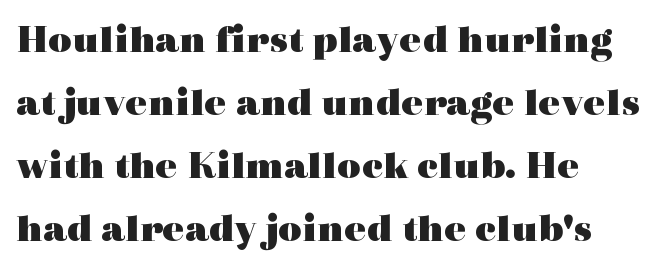
Beneath every word, the page is bare. This rendering leaves character spacing at its baseline value. A typesetter would call this proportional, since set widths differ per character. The letters stand upright; this is a roman face.
